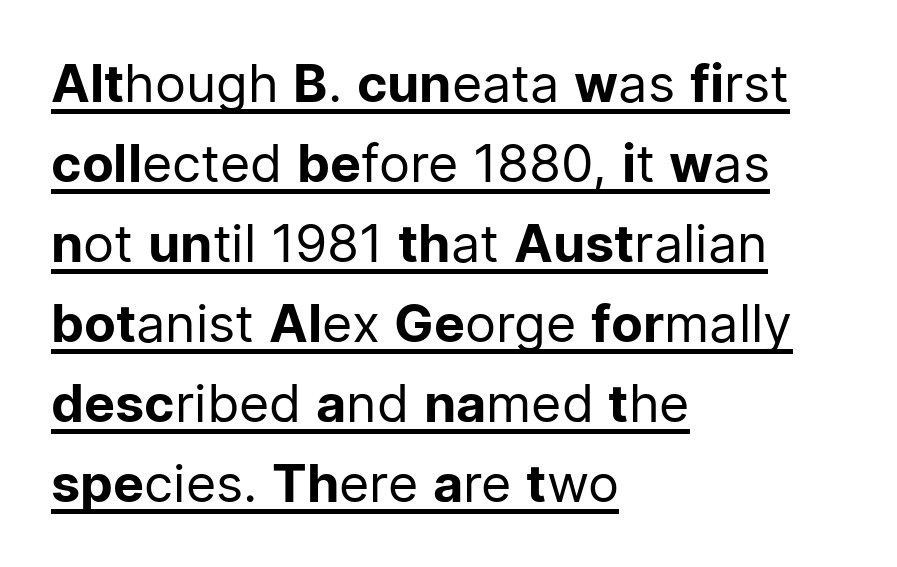
Q: Is the text bold? A: No.
Q: Is the text italic (slanted)? A: No, it is upright.
Q: Is the typeface a serif or a sans-serif typeface? A: Sans-serif.
Q: Is the text underlined? A: Yes.
Q: How is the paragraph aligned? A: Left-aligned.
Q: Is the spacing between letters normal or unusually wide? A: Normal.
Q: Is the spacing between lines tight, normal or loose? A: Normal.
Q: Width (condensed, normal, or wide)? A: Normal.
Q: Stroke contrast? A: Low.
Q: x-height? A: Medium.
Q: Monospaced? A: No.
